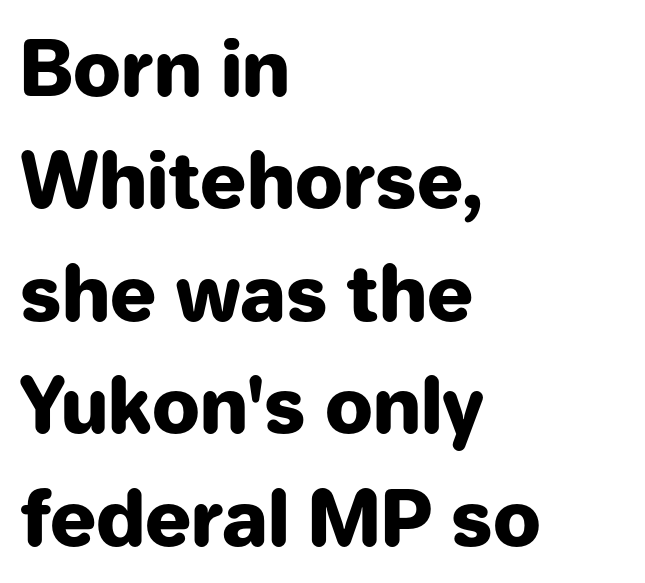
Students, observe: this is what conventionally led text looks like. Compared with typical body copy, the letter spacing here is the same. The ragged edge is on the right, which tells us the setting is flush left. As a designer I'd log this as weight 700, bold.
